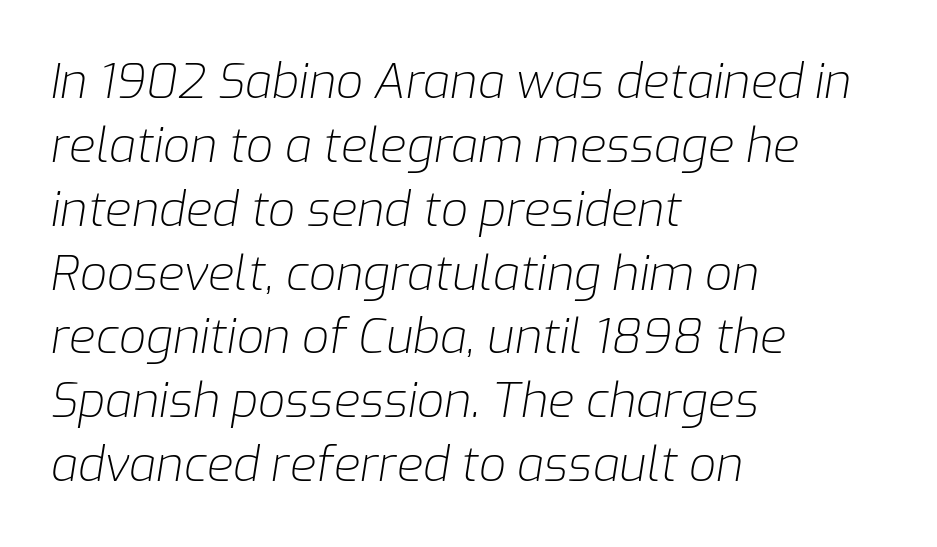
The image shows 48 px light type, italic (leaning right); set left-aligned, normal line spacing (1.33x), normal letter spacing, not underlined; low stroke contrast and a medium x-height.
